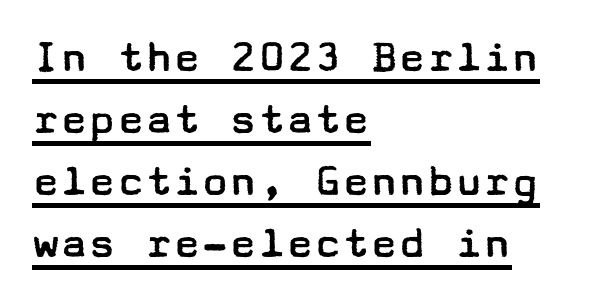
The image shows 47 px regular-weight, wide sans-serif type, upright; set left-aligned, normal line spacing (1.32x), normal letter spacing, underlined; low stroke contrast and a medium x-height.
